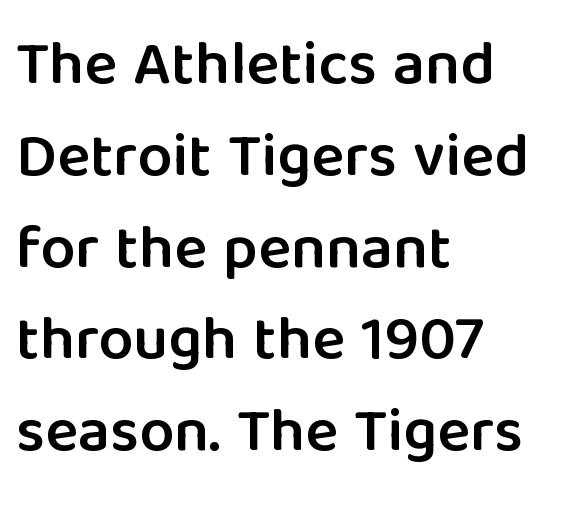
Character widths vary here, with narrow letters taking less room than wide ones. The type sits square on the baseline with zero lean. Whoever set this chose a conventional vertical rhythm. All the whitespace from short lines collects on the right. Slightly chunky letters — semibold, I'd say, not full bold. In terms of letterform style, serifs are entirely absent.
